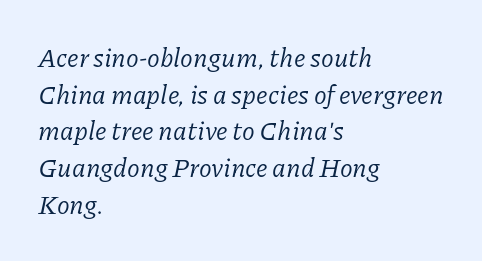
Q: Is the text bold? A: No.
Q: Is the text italic (slanted)? A: Yes, it leans right by about 11 degrees.
Q: Is the text underlined? A: No.
Q: How is the paragraph aligned? A: Left-aligned.
Q: Is the spacing between letters normal or unusually wide? A: Normal.
Q: Is the spacing between lines tight, normal or loose? A: Normal.
